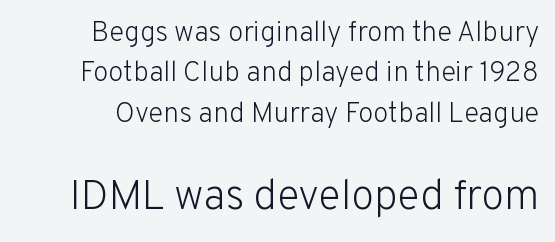
The image shows 42 px light sans-serif type, upright; set normal line spacing (1.44x), normal letter spacing, not underlined; the second (bottom) block is 1.5x larger; low stroke contrast and a medium x-height.
